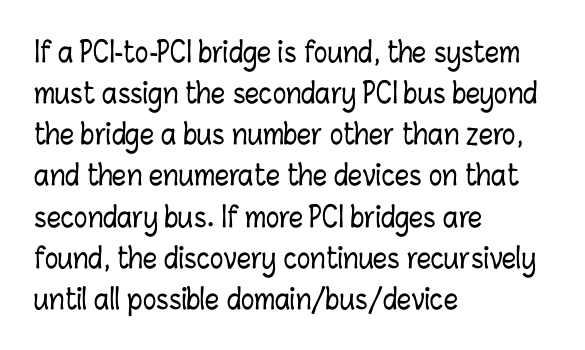
{"italic": "no", "width": "condensed", "stroke_contrast": "low", "x_height": "medium", "monospaced": "no", "underline": "no", "align": "left", "line_spacing": "normal", "line_spacing_ratio": 1.47, "letter_spacing": "normal", "letter_spacing_em": 0.0, "glyph_px": 28}
